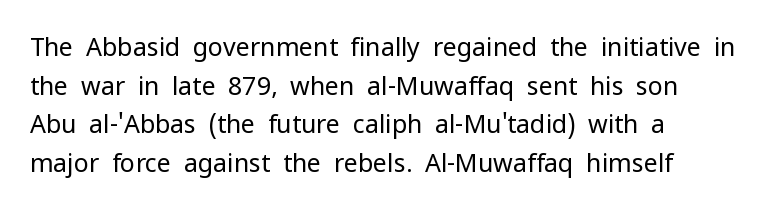
Q: Is the text bold? A: No.
Q: Is the text italic (slanted)? A: No, it is upright.
Q: Is the text underlined? A: No.
Q: How is the paragraph aligned? A: Left-aligned.
Q: Is the spacing between letters normal or unusually wide? A: Normal.
Q: Is the spacing between lines tight, normal or loose? A: Normal.
